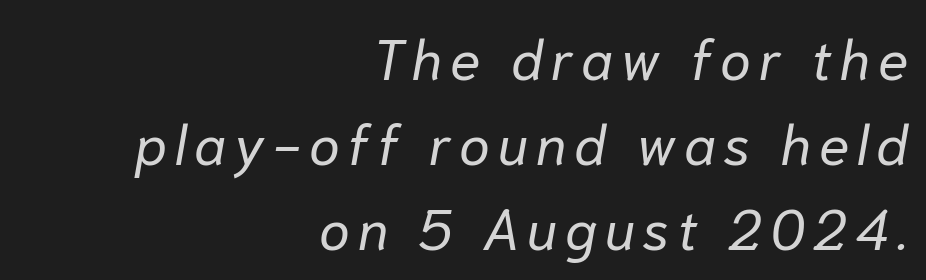
The image shows 56 px regular-weight type, italic (leaning right); set right-aligned, normal line spacing (1.52x), not underlined; low stroke contrast and a medium x-height.
